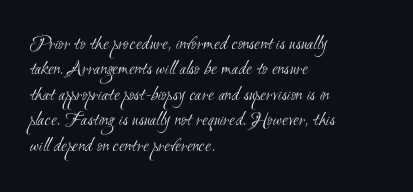
{"bold": "no", "underline": "no", "align": "left", "line_spacing_ratio": 1.21, "letter_spacing": "normal", "letter_spacing_em": 0.0, "glyph_px": 21}
